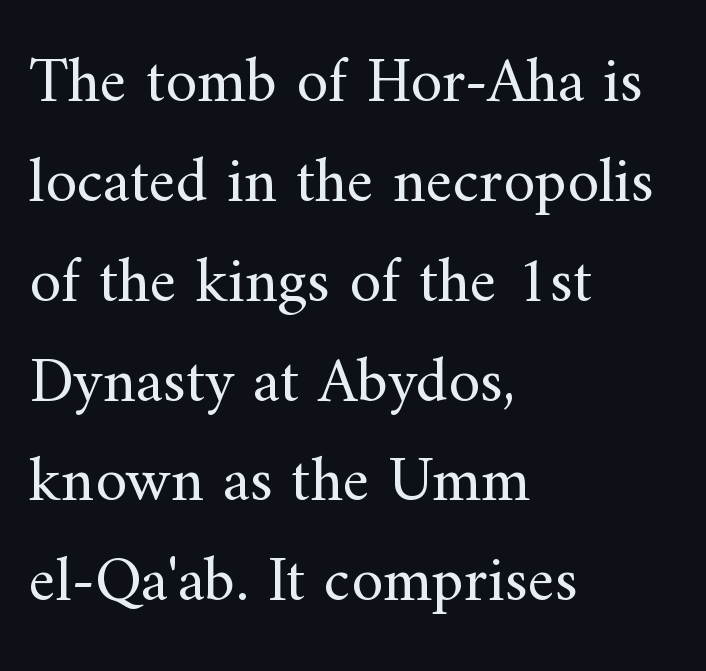
Q: Is the text bold? A: No.
Q: Is the text italic (slanted)? A: No, it is upright.
Q: Is the typeface a serif or a sans-serif typeface? A: Serif.
Q: Is the text underlined? A: No.
Q: How is the paragraph aligned? A: Left-aligned.
Q: Is the spacing between letters normal or unusually wide? A: Normal.
Q: Is the spacing between lines tight, normal or loose? A: Normal.
Q: Width (condensed, normal, or wide)? A: Normal.
Q: Stroke contrast? A: Medium.
Q: x-height? A: Small.
Q: Monospaced? A: No.
